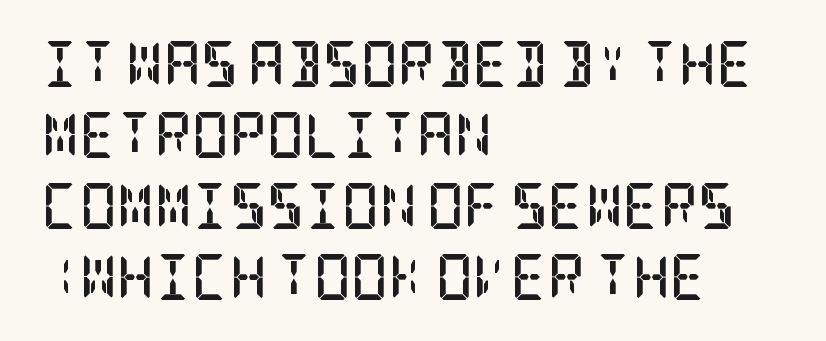
Q: Is the text bold? A: Yes.
Q: Is the text italic (slanted)? A: No, it is upright.
Q: Is the typeface a serif or a sans-serif typeface? A: Serif.
Q: Is the text underlined? A: No.
Q: How is the paragraph aligned? A: Left-aligned.
Q: Is the spacing between letters normal or unusually wide? A: Normal.
Q: Is the spacing between lines tight, normal or loose? A: Normal.
Q: Width (condensed, normal, or wide)? A: Condensed.
Q: Stroke contrast? A: Low.
Q: x-height? A: Large.
